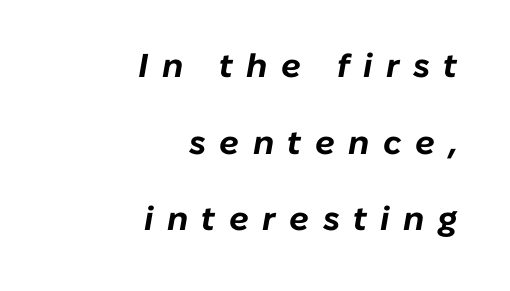
This rendering widens character spacing well past its baseline value. The setting favours the right margin, as signatures and pull-quotes sometimes do. In terms of leading, this rendering errs on the spacious side. The glyphs have the mass of a bold cut.
